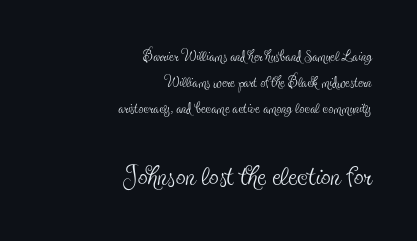
Q: Is the text bold? A: No.
Q: Is the typeface a serif or a sans-serif typeface? A: Serif.
Q: Is the text underlined? A: No.
Q: How is the paragraph aligned? A: Right-aligned.
Q: Is the spacing between letters normal or unusually wide? A: Normal.
Q: Is the spacing between lines tight, normal or loose? A: Normal.
Q: Which block of text is set in a larger size, the first (top) or the second (bottom)? A: The second (bottom) one.
Q: Width (condensed, normal, or wide)? A: Condensed.
Q: x-height? A: Small.
Q: Monospaced? A: No.
